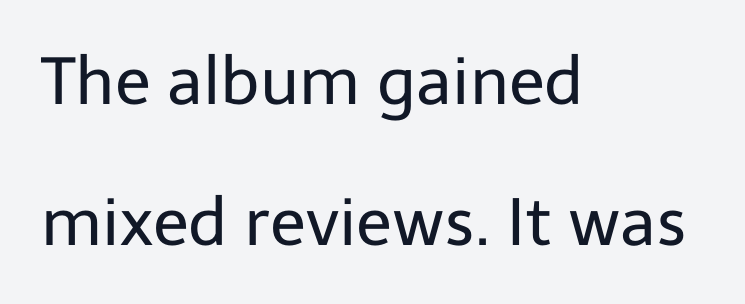
A typesetter would call this proportional, since set widths differ per character. A great deal of white space separates one row of letters from the next. The passage shown has conventional tracking throughout. This rendering features lettering with no underline.
